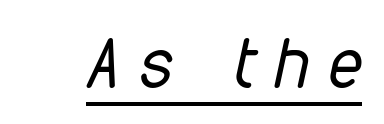
The face looks like a standard text weight, possibly lighter. The text carries the slant typical of an italic or oblique font. You can see a thin bar hugging the bottom of the glyphs. Tracking here is generous; glyphs stand well apart from one another. The rendering uses natural spacing where letterforms have individual widths.
